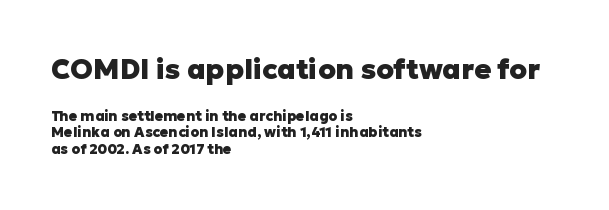
{"serif": "no", "italic": "no", "bold": "yes", "weight": "heavy", "width": "normal", "stroke_contrast": "low", "x_height": "medium", "monospaced": "no", "underline": "no", "align": "left", "line_spacing_ratio": 1.19, "letter_spacing": "normal", "letter_spacing_em": 0.0, "larger_block": "first", "size_ratio": 2.0, "glyph_px": 28}
